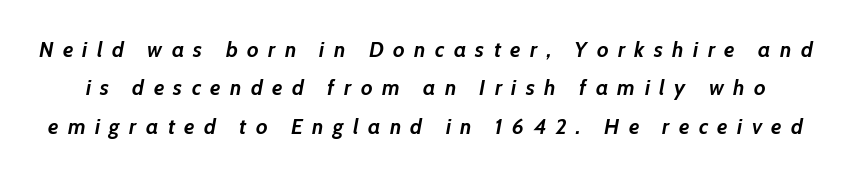
The space directly below the letters is spotless. Glyph-to-glyph distance is far greater than everyday printed text. Posture: slanted. Does the weight exceed regular? Yes, all the way to bold.
